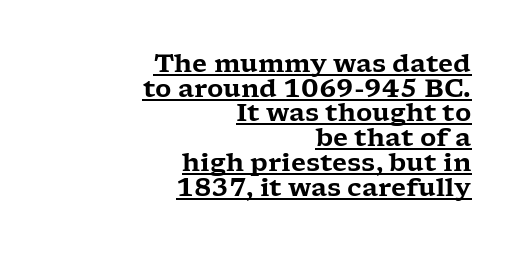
{"italic": "no", "underline": "yes", "align": "right", "line_spacing": "tight", "line_spacing_ratio": 0.99, "letter_spacing": "normal", "letter_spacing_em": 0.0, "glyph_px": 25}
